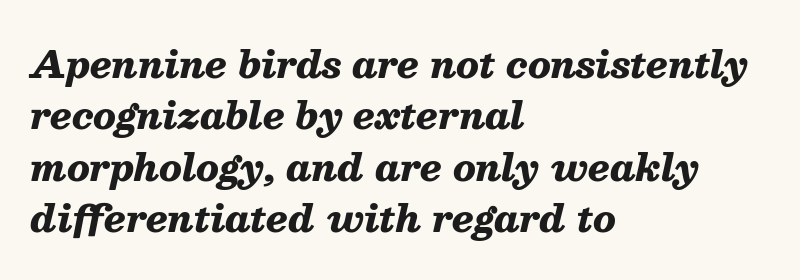
The image shows 37 px heavy type, italic (leaning right); set left-aligned, normal line spacing (1.39x), normal letter spacing, not underlined; medium stroke contrast and a medium x-height.
